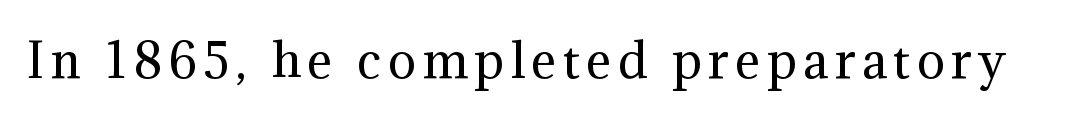
{"serif": "yes", "italic": "no", "bold": "no", "weight": "regular", "width": "normal", "stroke_contrast": "medium", "x_height": "medium", "monospaced": "no", "underline": "no", "glyph_px": 47}
